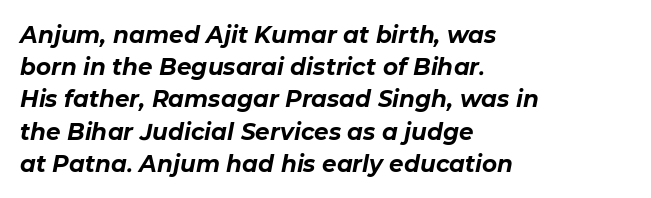
Q: Is the text bold? A: Yes.
Q: Is the text italic (slanted)? A: Yes, it leans right by about 11 degrees.
Q: Is the text underlined? A: No.
Q: How is the paragraph aligned? A: Left-aligned.
Q: Is the spacing between letters normal or unusually wide? A: Normal.
Q: Is the spacing between lines tight, normal or loose? A: Normal.
